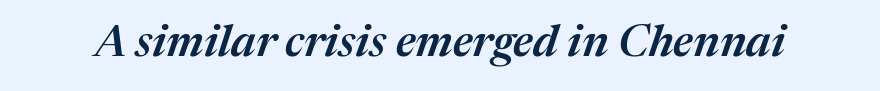
There's an unmistakable incline to the writing here. The line texture is even and compact thanks to regular tracking. In terms of weight, the rendering is demibold, just under bold. This rendering features lettering with no underline. Here the designer chose a conventional face with non-uniform glyph widths.
